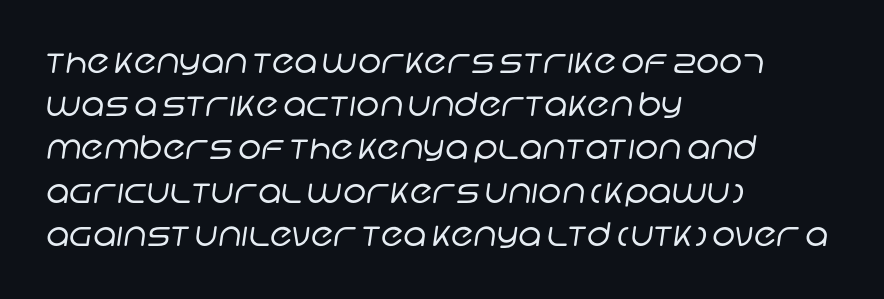
Q: Is the text bold? A: No.
Q: Is the typeface a serif or a sans-serif typeface? A: Sans-serif.
Q: Is the text underlined? A: No.
Q: How is the paragraph aligned? A: Left-aligned.
Q: Is the spacing between letters normal or unusually wide? A: Normal.
Q: Is the spacing between lines tight, normal or loose? A: Normal.
Q: Width (condensed, normal, or wide)? A: Normal.
Q: Stroke contrast? A: Low.
Q: x-height? A: Large.
Q: Monospaced? A: No.
